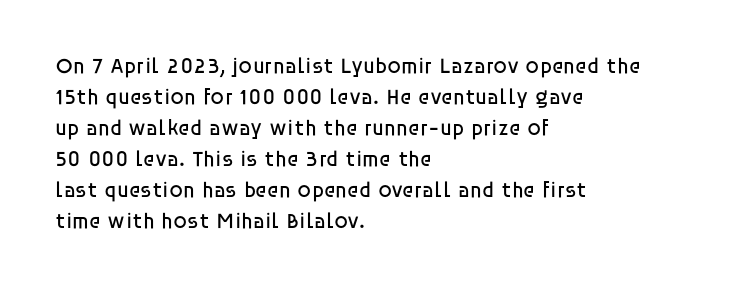
The image shows 22 px text type, upright; set left-aligned, normal line spacing (1.41x), normal letter spacing, not underlined.
